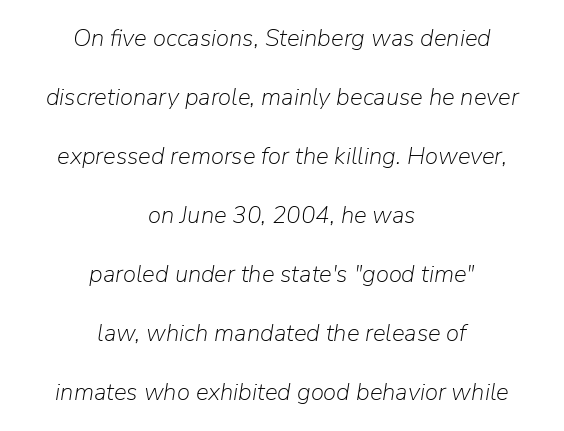
{"italic": "yes", "lean": "right", "slant_degrees": 9, "bold": "no", "underline": "no", "align": "center", "line_spacing": "loose", "line_spacing_ratio": 2.46, "letter_spacing": "normal", "letter_spacing_em": 0.0, "glyph_px": 24}
